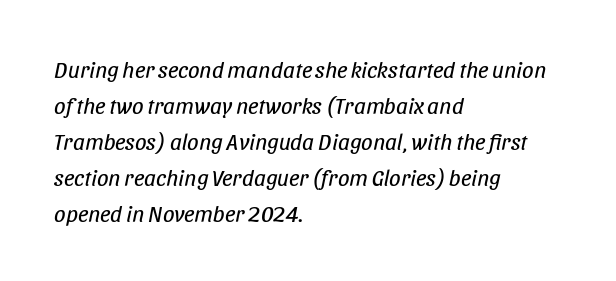
{"italic": "yes", "lean": "right", "slant_degrees": 11, "bold": "no", "underline": "no", "align": "left", "line_spacing": "normal", "line_spacing_ratio": 1.56, "letter_spacing": "normal", "letter_spacing_em": 0.0, "glyph_px": 23}
